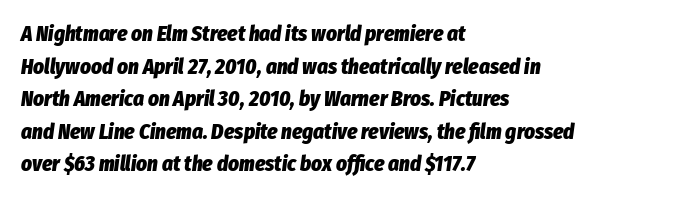
Style check: oblique. Look at the stroke-to-counter ratio: heavy, a bold. Each row of text sits above clean, open space. Nobody touched the tracking dial on this one. Compared with typical paragraphs, the rows here are spaced about the same. Compared with a centered layout, this one pins lines to the left instead.
